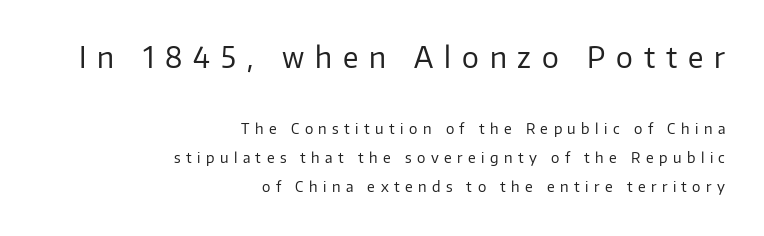
{"serif": "no", "italic": "no", "bold": "no", "weight": "regular", "width": "normal", "stroke_contrast": "low", "x_height": "medium", "monospaced": "no", "underline": "no", "align": "right", "line_spacing": "loose", "line_spacing_ratio": 2.07, "letter_spacing": "wide", "letter_spacing_em": 0.39, "larger_block": "first", "size_ratio": 2.0, "glyph_px": 28}
